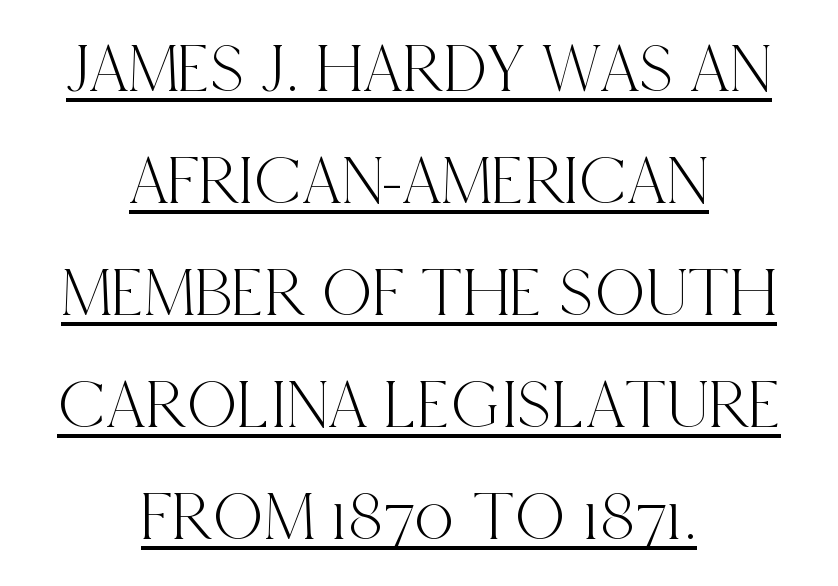
The image shows 70 px condensed serif type, upright; set centered, normal line spacing (1.6x), normal letter spacing, underlined; a large x-height.
